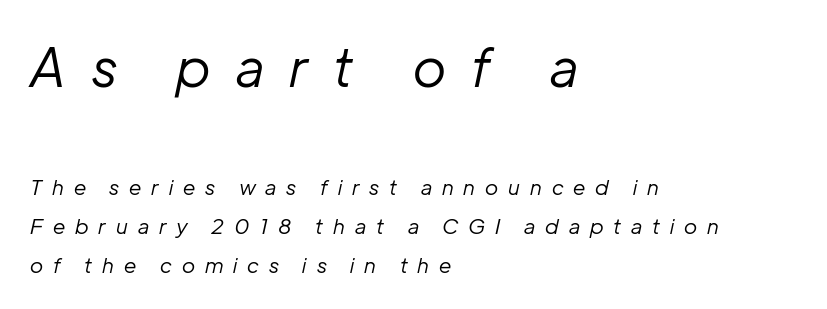
{"italic": "yes", "lean": "right", "slant_degrees": 12, "bold": "no", "weight": "regular", "width": "normal", "stroke_contrast": "low", "x_height": "medium", "monospaced": "no", "underline": "no", "align": "left", "line_spacing_ratio": 1.87, "letter_spacing": "wide", "letter_spacing_em": 0.48, "larger_block": "first", "size_ratio": 2.52, "glyph_px": 53}
